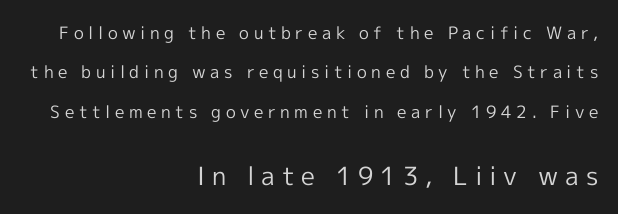
{"italic": "no", "bold": "no", "underline": "no", "align": "right", "line_spacing": "loose", "line_spacing_ratio": 2.32, "letter_spacing": "wide", "letter_spacing_em": 0.27, "larger_block": "second", "size_ratio": 1.47, "glyph_px": 25}
